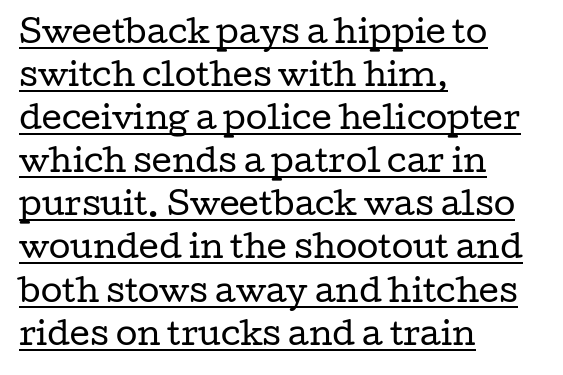
The image shows 31 px regular-weight, wide serif type, upright; set left-aligned, normal line spacing (1.39x), normal letter spacing, underlined; low stroke contrast and a medium x-height.
